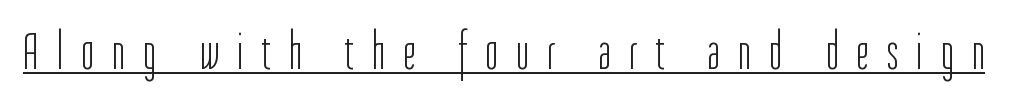
Q: Is the text bold? A: No.
Q: Is the text italic (slanted)? A: No, it is upright.
Q: Is the typeface a serif or a sans-serif typeface? A: Sans-serif.
Q: Is the text underlined? A: Yes.
Q: Is the spacing between letters normal or unusually wide? A: Unusually wide.
Q: Width (condensed, normal, or wide)? A: Condensed.
Q: Stroke contrast? A: Low.
Q: x-height? A: Medium.
Q: Monospaced? A: No.
